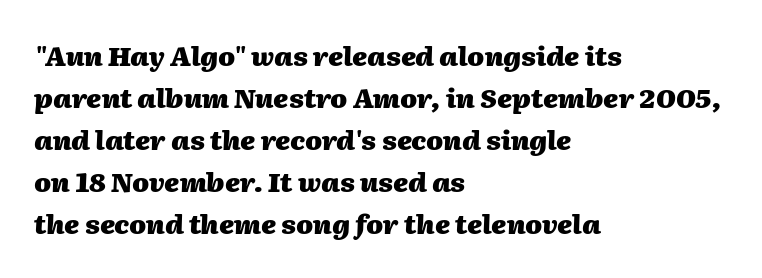
Q: Is the text bold? A: Yes.
Q: Is the text italic (slanted)? A: Yes, it leans right by about 2 degrees.
Q: Is the text underlined? A: No.
Q: How is the paragraph aligned? A: Left-aligned.
Q: Is the spacing between letters normal or unusually wide? A: Normal.
Q: Is the spacing between lines tight, normal or loose? A: Normal.
